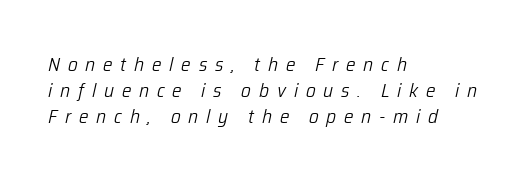
No heavy texture on the line: the type isn't bold. Anything drawn beneath the words? Only blank space. Style check: oblique. The face used here is rendered with a markedly widened letterfit. The rows are spaced the way most documents space them. A student would call this left alignment; a typographer would say flush left, rag right.
